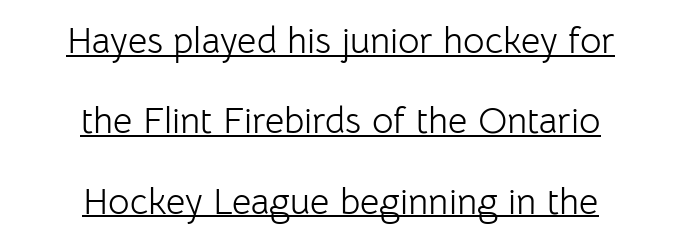
The image shows 37 px light sans-serif type, upright; set centered, loose line spacing (2.17x), normal letter spacing, underlined; low stroke contrast and a medium x-height.
